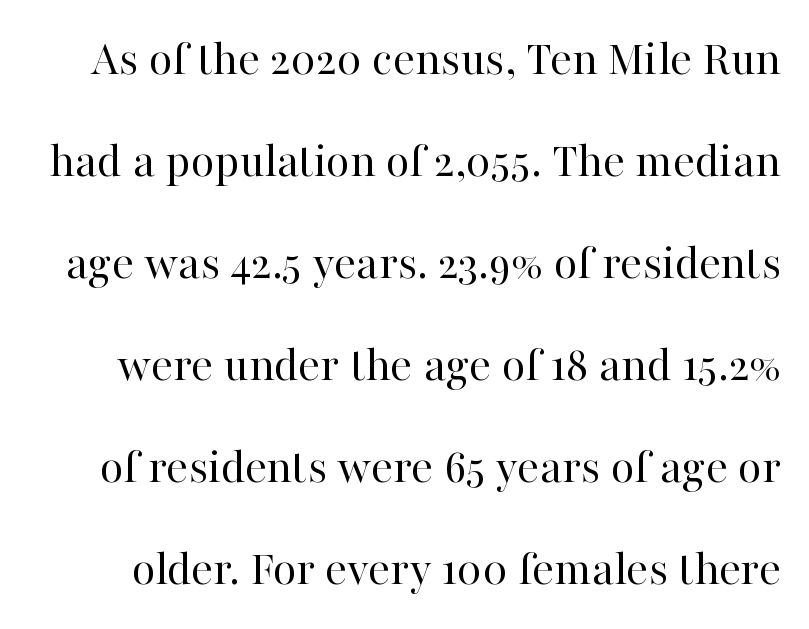
Think of a printed novel: that variable character pitch is what you see here. Inter-character spacing is left at the font's built-in metrics. If you measured baseline to baseline, you'd find a long distance. The axis of the letterforms is exactly vertical.
